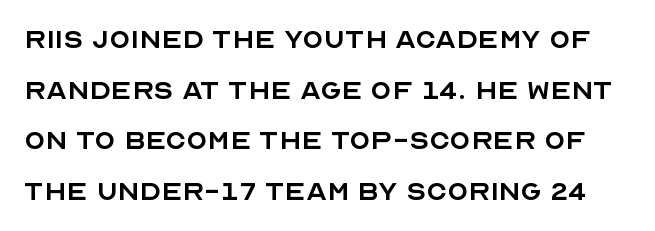
{"serif": "no", "italic": "no", "bold": "no", "weight": "regular", "width": "normal", "x_height": "large", "monospaced": "no", "underline": "no", "line_spacing": "normal", "line_spacing_ratio": 1.49, "letter_spacing": "normal", "letter_spacing_em": 0.0, "glyph_px": 34}
